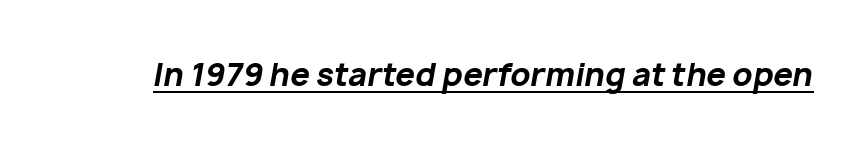
Q: Is the text bold? A: Yes.
Q: Is the text italic (slanted)? A: Yes, it leans right by about 10 degrees.
Q: Is the text underlined? A: Yes.
Q: Is the spacing between letters normal or unusually wide? A: Normal.
Q: Width (condensed, normal, or wide)? A: Normal.
Q: Stroke contrast? A: Low.
Q: x-height? A: Medium.
Q: Monospaced? A: No.
